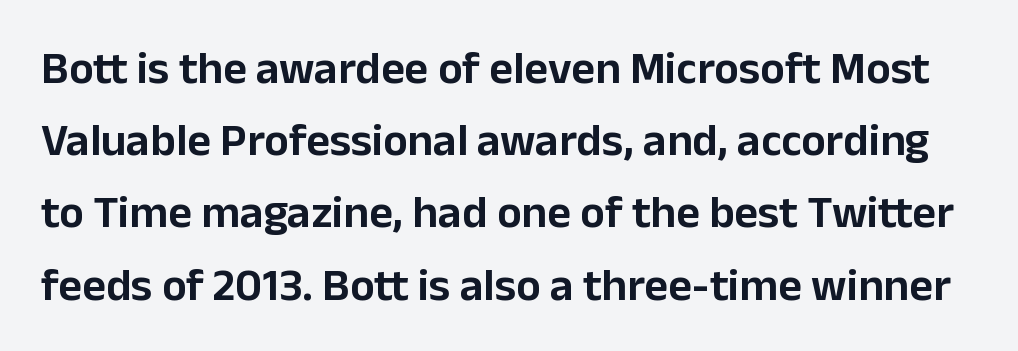
{"serif": "no", "italic": "no", "width": "normal", "stroke_contrast": "low", "x_height": "medium", "monospaced": "no", "underline": "no", "line_spacing": "normal", "line_spacing_ratio": 1.57, "letter_spacing": "normal", "letter_spacing_em": 0.0, "glyph_px": 46}
